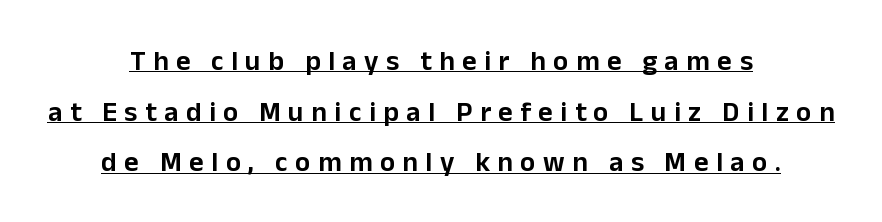
This rendering employs a face without finishing strokes, i.e., a sans-serif. The paragraph shown floats in the horizontal middle. Ascenders rise straight up at ninety degrees. Underlined type. Words appear elongated and porous because spacing is wide.
